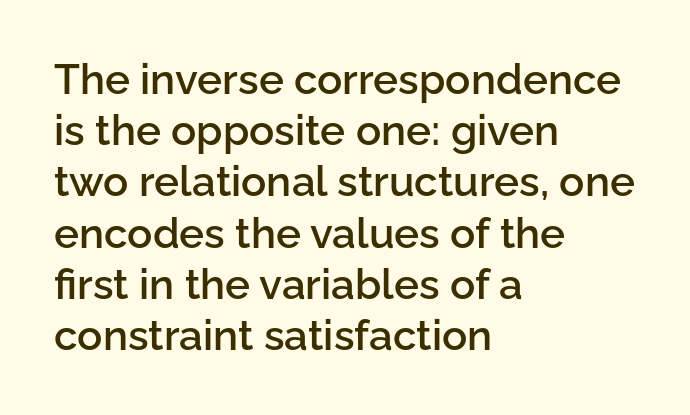
Heft: intermediate — a semibold. The passage shown is typed in a proportional face where columns would drift. These lines keep a tight, regular rhythm from letter to letter. This is roman type, the default non-slanted kind. Regarding serifs, this sample does without them. Each row of text sits above clean, open space.
